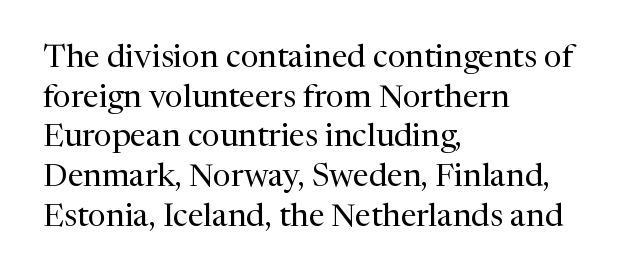
{"serif": "yes", "italic": "no", "bold": "no", "weight": "regular", "width": "normal", "stroke_contrast": "medium", "x_height": "medium", "monospaced": "no", "underline": "no", "align": "left", "line_spacing_ratio": 1.24, "letter_spacing": "normal", "letter_spacing_em": 0.0, "glyph_px": 32}
